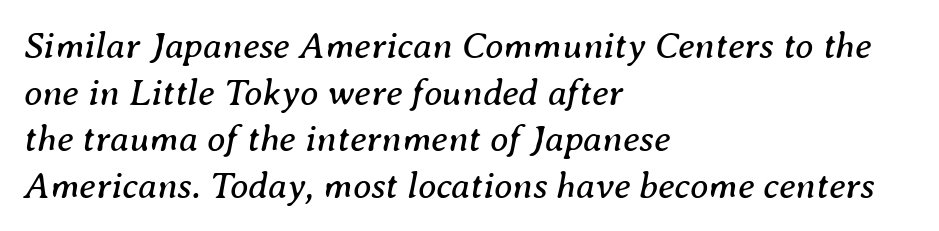
Q: Is the text bold? A: No.
Q: Is the text italic (slanted)? A: Yes, it leans right by about 8 degrees.
Q: Is the typeface a serif or a sans-serif typeface? A: Serif.
Q: Is the text underlined? A: No.
Q: How is the paragraph aligned? A: Left-aligned.
Q: Is the spacing between letters normal or unusually wide? A: Normal.
Q: Is the spacing between lines tight, normal or loose? A: Normal.
Q: Width (condensed, normal, or wide)? A: Normal.
Q: Stroke contrast? A: Medium.
Q: x-height? A: Medium.
Q: Monospaced? A: No.
